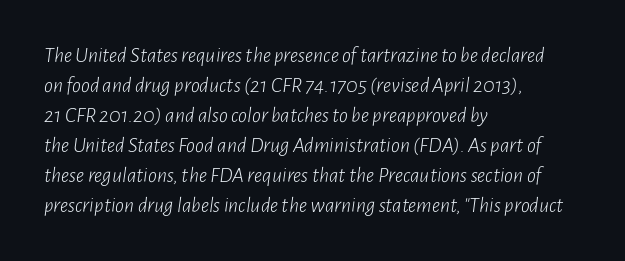
The image shows 22 px text type, italic (leaning right); set left-aligned, normal line spacing (1.36x), normal letter spacing, not underlined.
